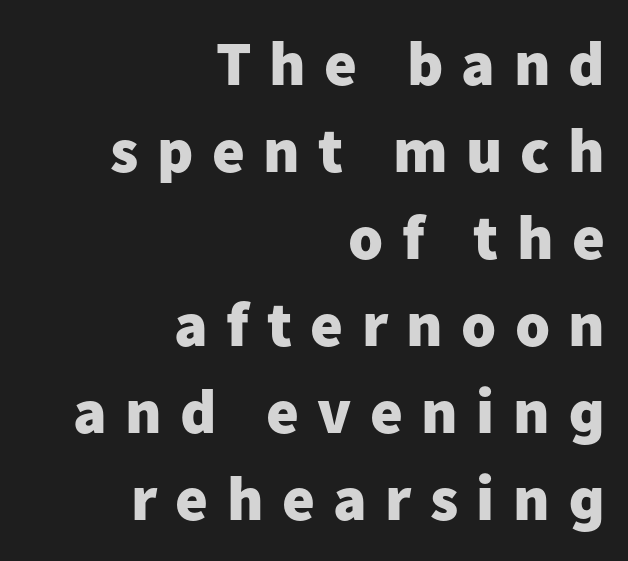
Q: Is the text bold? A: Yes.
Q: Is the text italic (slanted)? A: No, it is upright.
Q: Is the typeface a serif or a sans-serif typeface? A: Sans-serif.
Q: Is the text underlined? A: No.
Q: How is the paragraph aligned? A: Right-aligned.
Q: Is the spacing between letters normal or unusually wide? A: Unusually wide.
Q: Is the spacing between lines tight, normal or loose? A: Normal.
Q: Width (condensed, normal, or wide)? A: Normal.
Q: Stroke contrast? A: Low.
Q: x-height? A: Medium.
Q: Monospaced? A: No.
